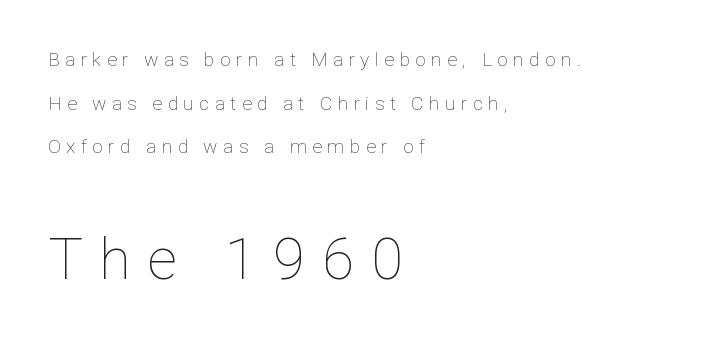
Q: Is the text bold? A: No.
Q: Is the text italic (slanted)? A: No, it is upright.
Q: Is the text underlined? A: No.
Q: How is the paragraph aligned? A: Left-aligned.
Q: Is the spacing between letters normal or unusually wide? A: Unusually wide.
Q: Is the spacing between lines tight, normal or loose? A: Loose.
Q: Which block of text is set in a larger size, the first (top) or the second (bottom)? A: The second (bottom) one.
Q: Width (condensed, normal, or wide)? A: Normal.
Q: Stroke contrast? A: Low.
Q: x-height? A: Medium.
Q: Monospaced? A: No.
